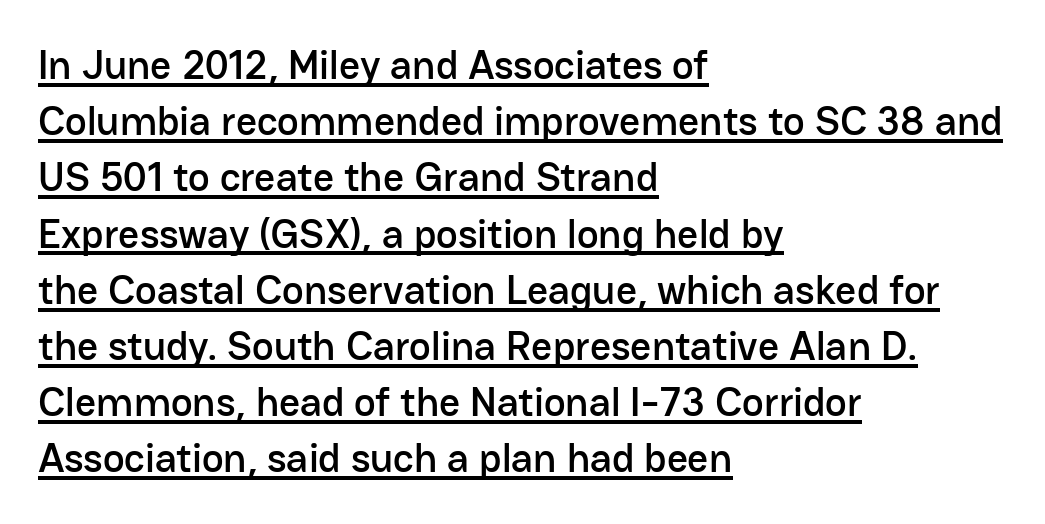
Varying glyph widths throughout — classic text-font behaviour. This block has exactly the height ordinary leading produces. This is underlined copy, the kind a proofreader might mark for attention. Typeset ragged right — the left edge is the straight one. This is the regular roman posture of the typeface. There is no visible air inserted between adjacent glyphs.
